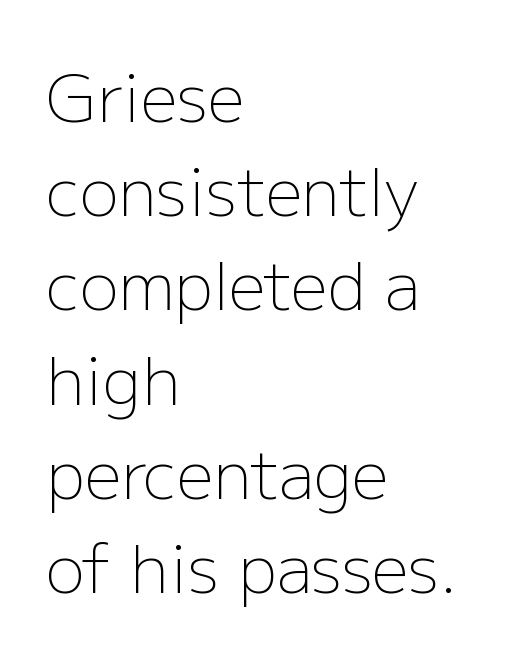
Q: Is the text bold? A: No.
Q: Is the text italic (slanted)? A: No, it is upright.
Q: Is the typeface a serif or a sans-serif typeface? A: Sans-serif.
Q: Is the text underlined? A: No.
Q: How is the paragraph aligned? A: Left-aligned.
Q: Is the spacing between letters normal or unusually wide? A: Normal.
Q: Is the spacing between lines tight, normal or loose? A: Normal.
Q: Width (condensed, normal, or wide)? A: Normal.
Q: Stroke contrast? A: Low.
Q: x-height? A: Medium.
Q: Monospaced? A: No.
